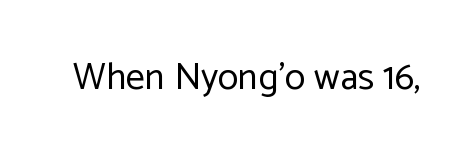
Q: Is the text bold? A: No.
Q: Is the text italic (slanted)? A: No, it is upright.
Q: Is the typeface a serif or a sans-serif typeface? A: Sans-serif.
Q: Is the text underlined? A: No.
Q: Is the spacing between letters normal or unusually wide? A: Normal.
Q: Width (condensed, normal, or wide)? A: Normal.
Q: Stroke contrast? A: Low.
Q: x-height? A: Medium.
Q: Monospaced? A: No.
